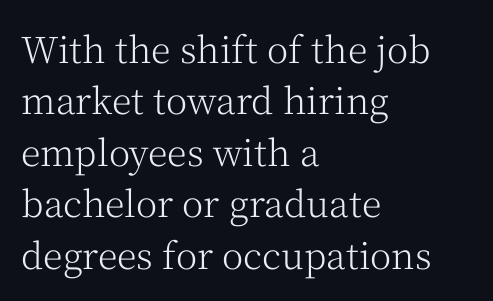
The image shows 36 px light serif type, upright; set left-aligned, normal line spacing (1.43x), normal letter spacing, not underlined; medium stroke contrast and a medium x-height.
